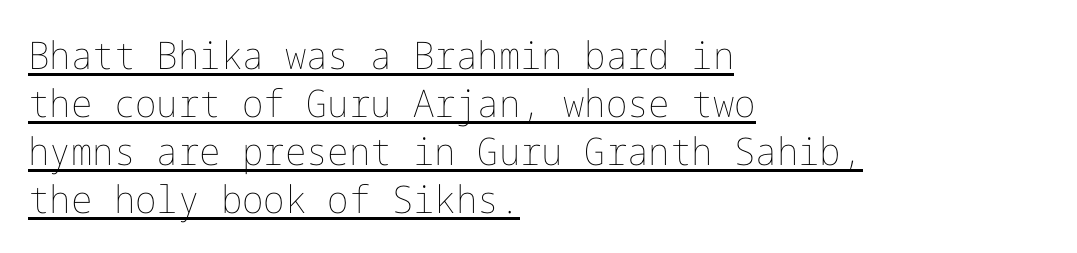
{"italic": "no", "bold": "no", "weight": "thin", "width": "normal", "stroke_contrast": "low", "x_height": "medium", "underline": "yes", "align": "left", "line_spacing": "normal", "line_spacing_ratio": 1.26, "letter_spacing": "normal", "letter_spacing_em": 0.0, "glyph_px": 38}
